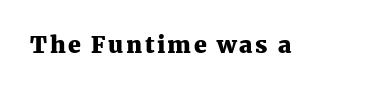
{"italic": "no", "bold": "yes", "underline": "no", "glyph_px": 23}
